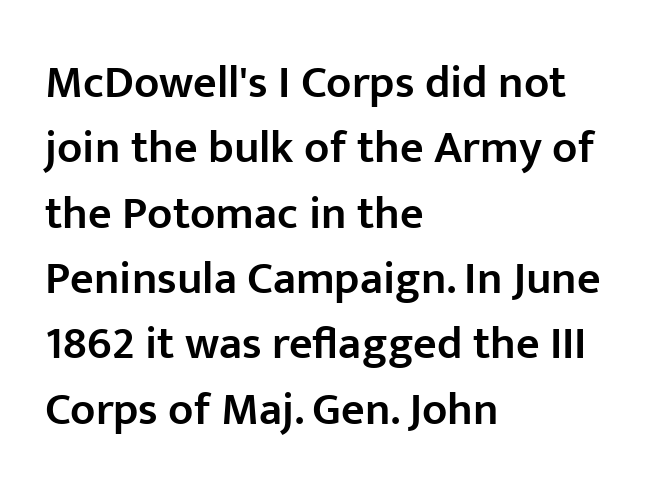
Q: Is the text bold? A: Semi-bold.
Q: Is the text italic (slanted)? A: No, it is upright.
Q: Is the typeface a serif or a sans-serif typeface? A: Sans-serif.
Q: Is the text underlined? A: No.
Q: How is the paragraph aligned? A: Left-aligned.
Q: Is the spacing between letters normal or unusually wide? A: Normal.
Q: Is the spacing between lines tight, normal or loose? A: Normal.
Q: Width (condensed, normal, or wide)? A: Normal.
Q: Stroke contrast? A: Low.
Q: x-height? A: Medium.
Q: Monospaced? A: No.
